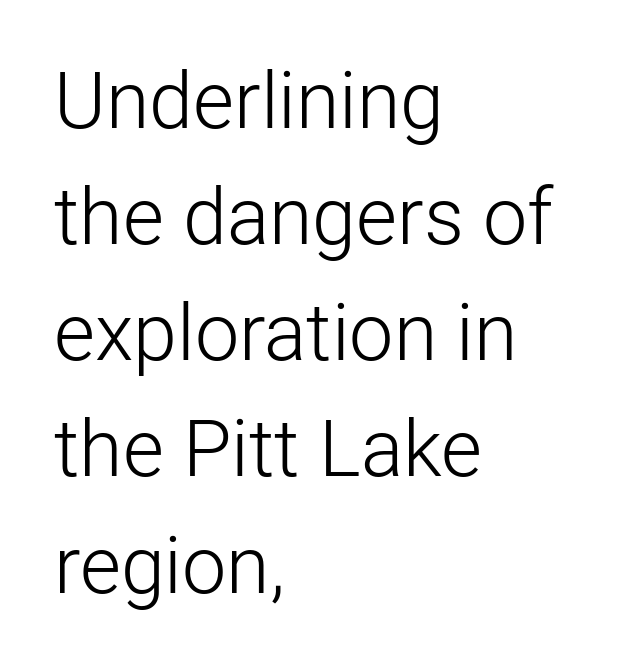
Q: Is the text bold? A: No.
Q: Is the text italic (slanted)? A: No, it is upright.
Q: Is the typeface a serif or a sans-serif typeface? A: Sans-serif.
Q: Is the text underlined? A: No.
Q: How is the paragraph aligned? A: Left-aligned.
Q: Is the spacing between letters normal or unusually wide? A: Normal.
Q: Is the spacing between lines tight, normal or loose? A: Normal.
Q: Width (condensed, normal, or wide)? A: Normal.
Q: Stroke contrast? A: Low.
Q: x-height? A: Medium.
Q: Monospaced? A: No.
